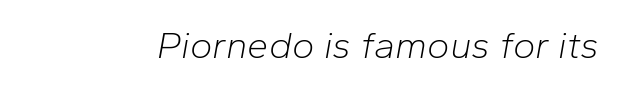
The image shows 38 px light type, italic (leaning right); set normal letter spacing, not underlined; low stroke contrast and a medium x-height.
